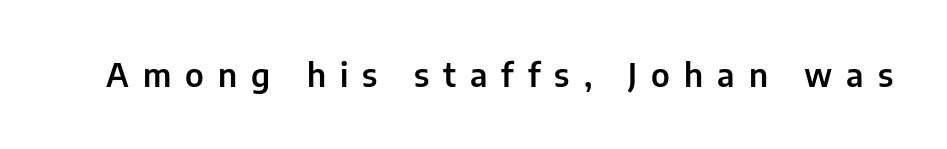
Q: Is the text italic (slanted)? A: No, it is upright.
Q: Is the typeface a serif or a sans-serif typeface? A: Sans-serif.
Q: Is the text underlined? A: No.
Q: Is the spacing between letters normal or unusually wide? A: Unusually wide.
Q: Width (condensed, normal, or wide)? A: Normal.
Q: Stroke contrast? A: Low.
Q: x-height? A: Medium.
Q: Monospaced? A: No.
